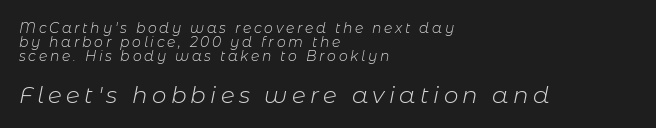
{"italic": "yes", "lean": "right", "slant_degrees": 11, "bold": "no", "underline": "no", "align": "left", "line_spacing": "tight", "line_spacing_ratio": 1.01, "larger_block": "second", "size_ratio": 1.64, "glyph_px": 23}
